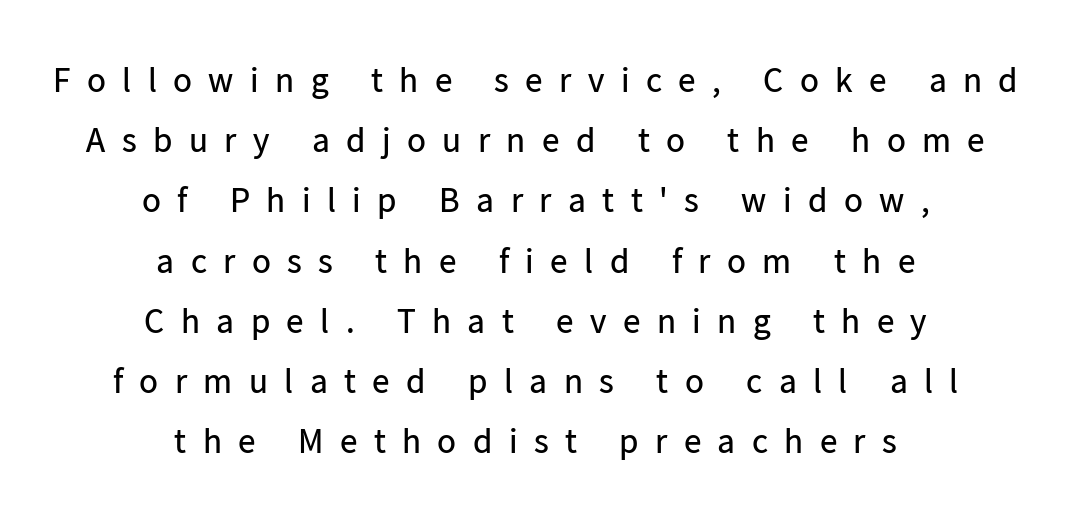
Q: Is the text bold? A: No.
Q: Is the text italic (slanted)? A: No, it is upright.
Q: Is the typeface a serif or a sans-serif typeface? A: Sans-serif.
Q: Is the text underlined? A: No.
Q: How is the paragraph aligned? A: Centered.
Q: Is the spacing between letters normal or unusually wide? A: Unusually wide.
Q: Width (condensed, normal, or wide)? A: Normal.
Q: Stroke contrast? A: Low.
Q: x-height? A: Medium.
Q: Monospaced? A: No.
